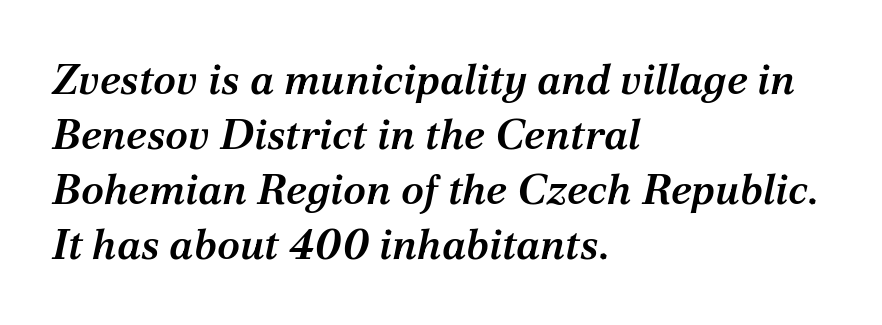
Q: Is the text bold? A: Semi-bold.
Q: Is the text italic (slanted)? A: Yes, it leans right by about 12 degrees.
Q: Is the typeface a serif or a sans-serif typeface? A: Serif.
Q: Is the text underlined? A: No.
Q: How is the paragraph aligned? A: Left-aligned.
Q: Is the spacing between letters normal or unusually wide? A: Normal.
Q: Is the spacing between lines tight, normal or loose? A: Normal.
Q: Width (condensed, normal, or wide)? A: Normal.
Q: Stroke contrast? A: Medium.
Q: x-height? A: Medium.
Q: Monospaced? A: No.
